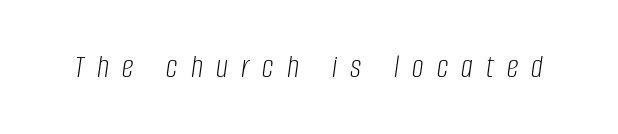
The face used here has a pronounced slope to its letters. Character widths vary here, with narrow letters taking less room than wide ones. Display-style spreading of the glyphs; the letterfit is very open. The foot of each line stays bare and open. Weight: in the light-to-regular range.
